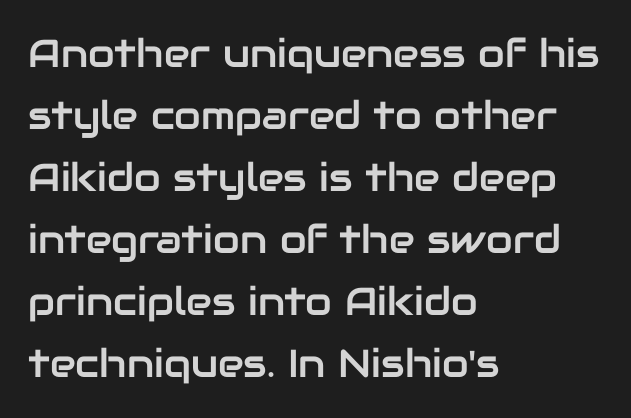
{"serif": "no", "italic": "no", "width": "normal", "stroke_contrast": "low", "x_height": "medium", "monospaced": "no", "underline": "no", "align": "left", "line_spacing": "normal", "line_spacing_ratio": 1.59, "letter_spacing": "normal", "letter_spacing_em": 0.0, "glyph_px": 39}
